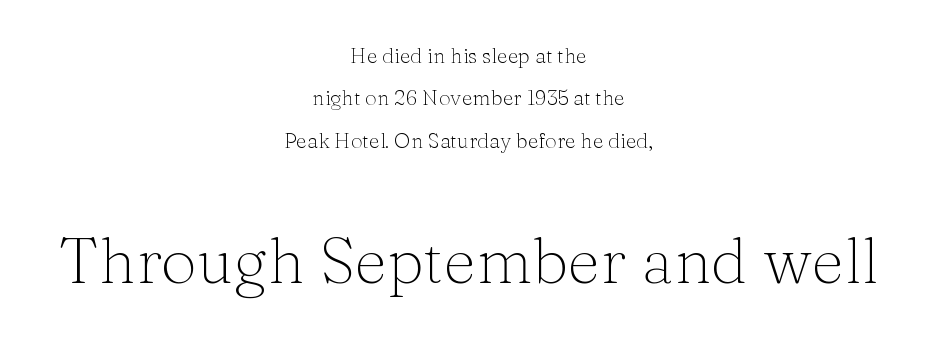
Is this a fixed-width face? No — the glyphs have proportional, varying widths. Serifs: yes, visible at the terminals of the letterforms. The space between consecutive lines is lavish. Weight: regular or lighter. The rendering enlarges the type as you move from the upper chunk to the lower. When letters stand straight like this, we call the style roman or upright.
